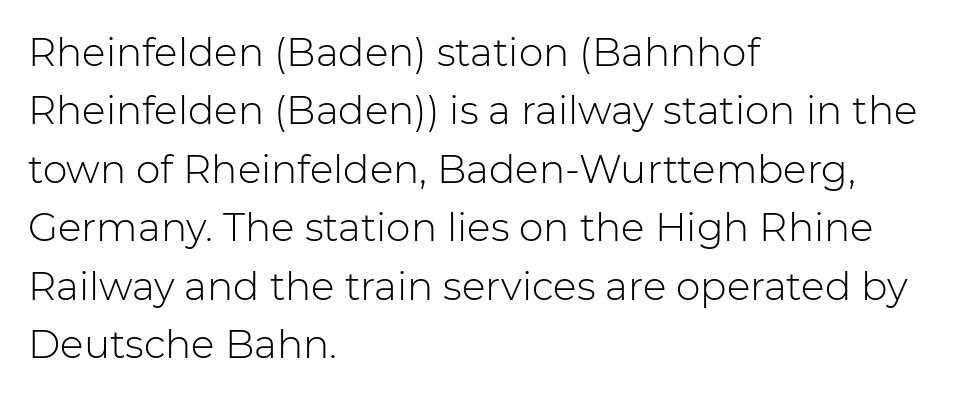
Characters remain perfectly vertical along every line. Classification — sans serif. These lines stack with their left ends in a neat column. A clean baseline with only descenders dipping below it. No extra ink here — the face is not bold. Do the characters align in a grid? No, the font is proportional.
